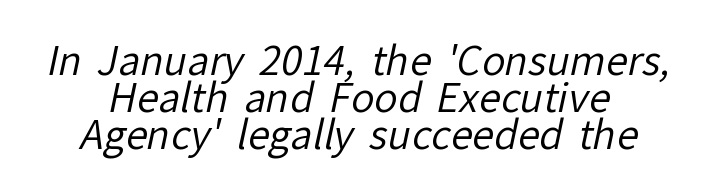
Do the characters align in a grid? No, the font is proportional. Any mark beneath the type? The region is blank. The rendering keeps characters at their native spacing. If you measured baseline to baseline, you'd find a short distance.
